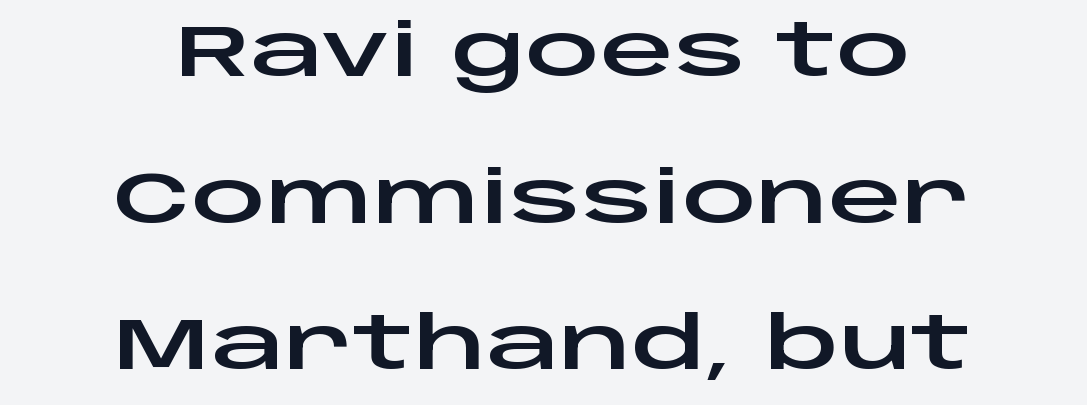
Notice how the stems are strictly vertical — no italics here. Observe the ordinary spacing: letters are neighbours, not strangers. Airy leading. Unmarked baselines from the first word to the last. This is sans-serif lettering, the kind often seen on screens and signage.
